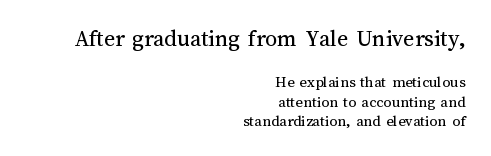
{"italic": "no", "bold": "no", "underline": "no", "align": "right", "line_spacing_ratio": 1.21, "letter_spacing": "normal", "letter_spacing_em": 0.0, "larger_block": "first", "size_ratio": 1.5, "glyph_px": 24}
